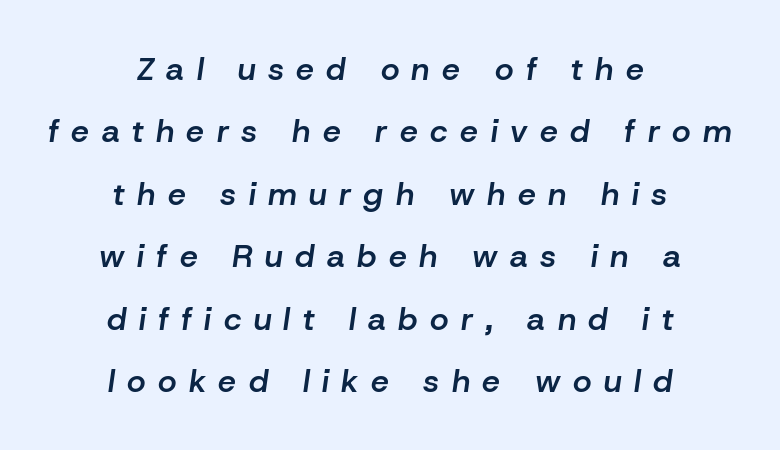
The letters are spread apart with noticeably loose tracking. Designer's note — italics engaged. Compared with typical paragraphs, the rows here are farther apart. Set as a demibold, roughly 600 on the weight scale.
